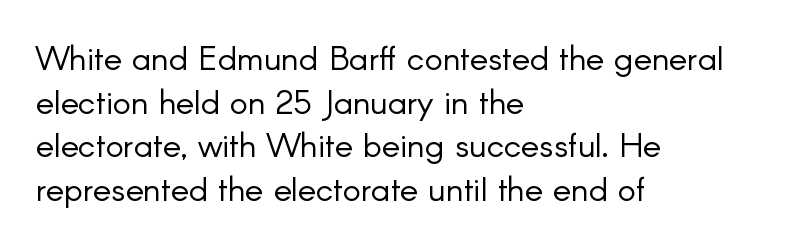
{"serif": "no", "italic": "no", "bold": "no", "weight": "light", "width": "normal", "stroke_contrast": "low", "x_height": "small", "monospaced": "no", "underline": "no", "align": "left", "line_spacing": "normal", "line_spacing_ratio": 1.28, "letter_spacing": "normal", "letter_spacing_em": 0.0, "glyph_px": 34}
